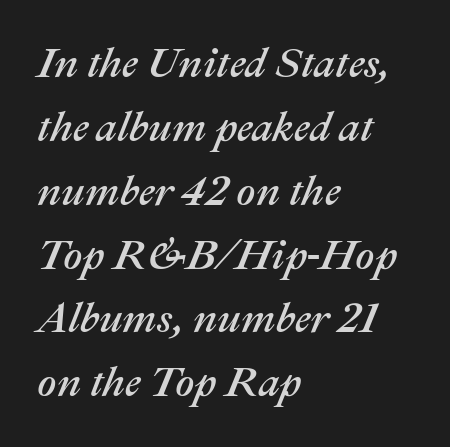
Q: Is the text italic (slanted)? A: Yes, it leans right by about 22 degrees.
Q: Is the text underlined? A: No.
Q: How is the paragraph aligned? A: Left-aligned.
Q: Is the spacing between letters normal or unusually wide? A: Normal.
Q: Is the spacing between lines tight, normal or loose? A: Normal.
Q: Width (condensed, normal, or wide)? A: Normal.
Q: Stroke contrast? A: Medium.
Q: x-height? A: Medium.
Q: Monospaced? A: No.
